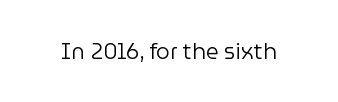
{"italic": "no", "bold": "no", "underline": "no", "letter_spacing": "normal", "letter_spacing_em": 0.0, "glyph_px": 22}
